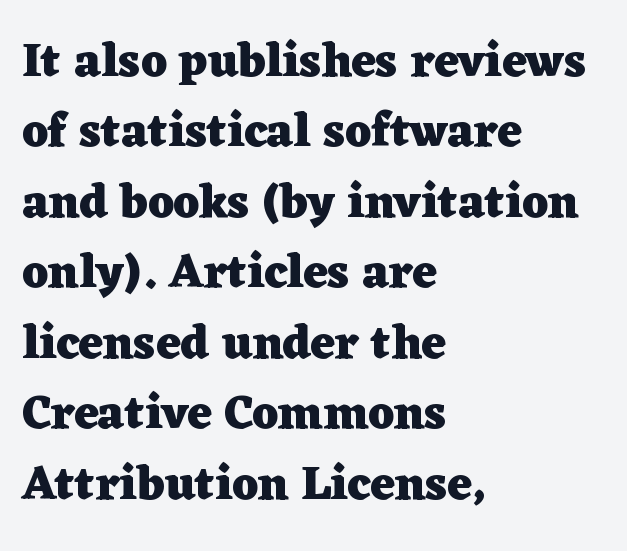
Q: Is the text bold? A: Yes.
Q: Is the text italic (slanted)? A: No, it is upright.
Q: Is the typeface a serif or a sans-serif typeface? A: Serif.
Q: Is the text underlined? A: No.
Q: How is the paragraph aligned? A: Left-aligned.
Q: Is the spacing between letters normal or unusually wide? A: Normal.
Q: Is the spacing between lines tight, normal or loose? A: Normal.
Q: Width (condensed, normal, or wide)? A: Wide.
Q: Stroke contrast? A: Low.
Q: x-height? A: Medium.
Q: Monospaced? A: No.
